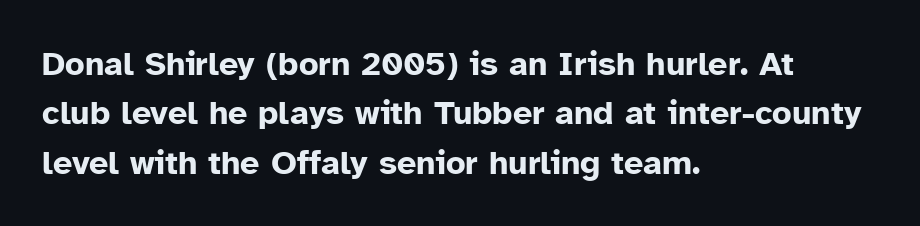
{"serif": "no", "italic": "no", "bold": "yes", "weight": "bold", "width": "normal", "stroke_contrast": "low", "x_height": "medium", "monospaced": "no", "underline": "no", "align": "left", "line_spacing": "normal", "line_spacing_ratio": 1.45, "letter_spacing": "normal", "letter_spacing_em": 0.0, "glyph_px": 34}
